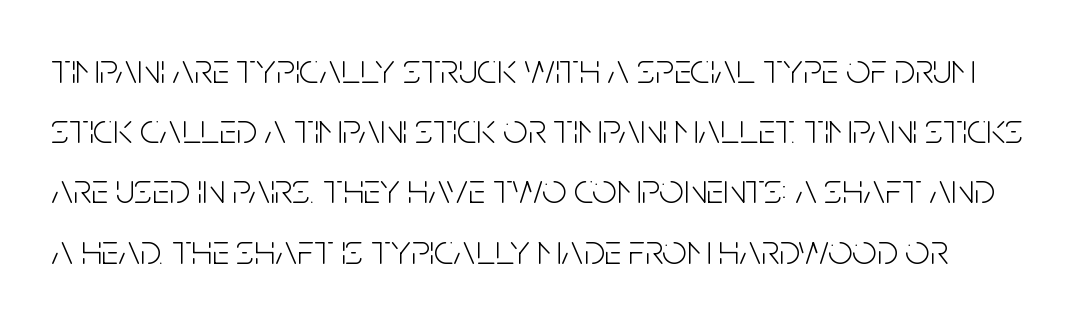
{"serif": "no", "italic": "no", "bold": "no", "weight": "light", "width": "condensed", "stroke_contrast": "low", "x_height": "large", "monospaced": "no", "underline": "no", "line_spacing": "normal", "line_spacing_ratio": 1.4, "letter_spacing": "normal", "letter_spacing_em": 0.0, "glyph_px": 43}
